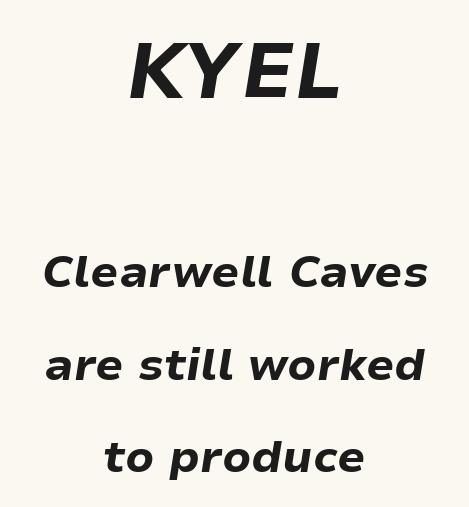
{"italic": "yes", "lean": "right", "slant_degrees": 9, "bold": "yes", "weight": "bold", "width": "normal", "stroke_contrast": "low", "x_height": "medium", "monospaced": "no", "underline": "no", "align": "center", "line_spacing": "loose", "line_spacing_ratio": 2.05, "letter_spacing": "normal", "letter_spacing_em": 0.0, "larger_block": "first", "size_ratio": 1.73, "glyph_px": 78}
